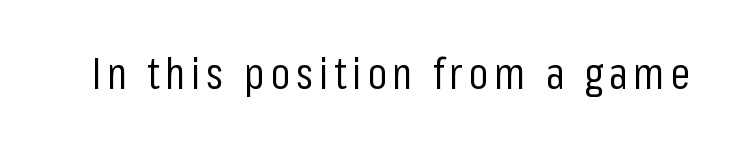
The image shows 44 px regular-weight, condensed sans-serif type, upright; set not underlined; low stroke contrast and a medium x-height.
